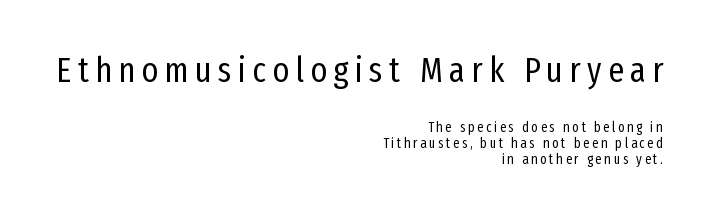
Q: Is the text bold? A: No.
Q: Is the text italic (slanted)? A: No, it is upright.
Q: Is the typeface a serif or a sans-serif typeface? A: Sans-serif.
Q: Is the text underlined? A: No.
Q: How is the paragraph aligned? A: Right-aligned.
Q: Which block of text is set in a larger size, the first (top) or the second (bottom)? A: The first (top) one.
Q: Width (condensed, normal, or wide)? A: Condensed.
Q: Stroke contrast? A: Low.
Q: x-height? A: Medium.
Q: Monospaced? A: No.
